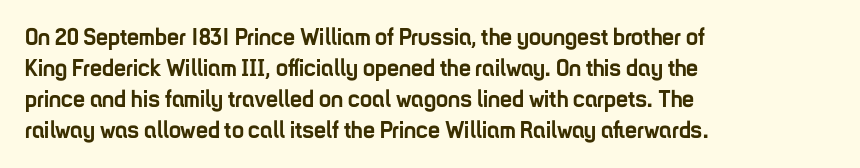
The image shows 24 px bold type, upright; set left-aligned, normal line spacing (1.29x), normal letter spacing, not underlined.
